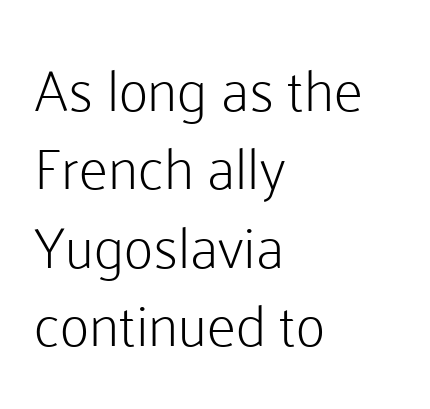
{"serif": "no", "italic": "no", "bold": "no", "weight": "light", "width": "normal", "stroke_contrast": "low", "x_height": "medium", "monospaced": "no", "underline": "no", "align": "left", "line_spacing": "normal", "line_spacing_ratio": 1.35, "letter_spacing": "normal", "letter_spacing_em": 0.0, "glyph_px": 58}
